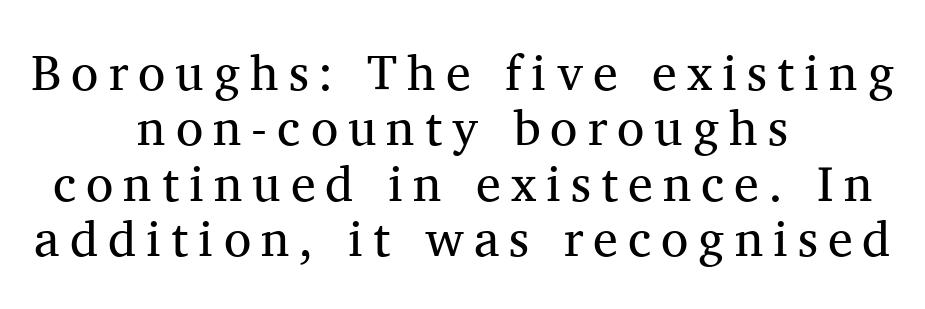
The zone under the glyphs is completely vacant. The letters look calm and open, with moderate or lighter stems. Someone cranked the tracking dial way up on this one. The setting favours the middle, as headings and verse often do. Unlike italic type, these characters show no tilt at all.
